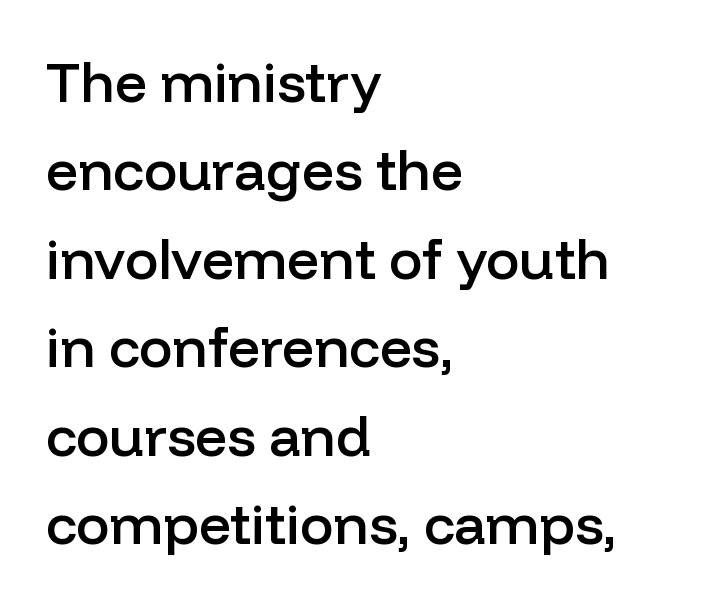
The image shows 56 px semibold sans-serif type, upright; set left-aligned, normal line spacing (1.58x), normal letter spacing, not underlined; low stroke contrast and a medium x-height.
